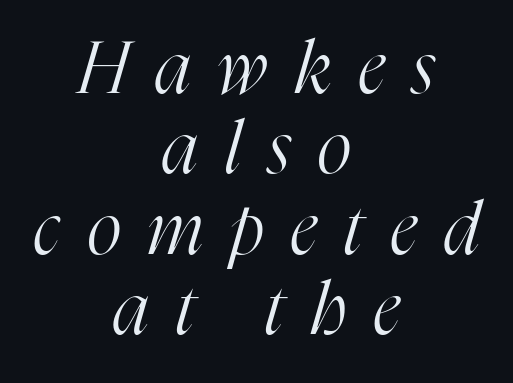
The image shows 73 px light, condensed serif type, italic (leaning right); set centered, tight line spacing (1.1x), unusually wide letter spacing (+0.38 em), not underlined; high stroke contrast and a medium x-height.
